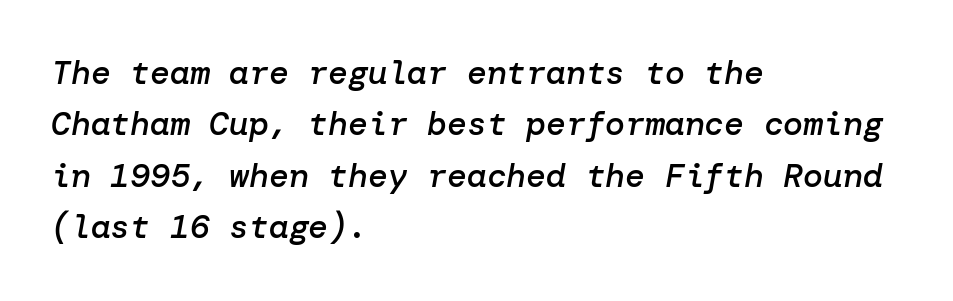
{"italic": "yes", "lean": "right", "slant_degrees": 10, "bold": "semi", "weight": "semibold", "width": "normal", "stroke_contrast": "low", "x_height": "medium", "underline": "no", "align": "left", "line_spacing": "normal", "line_spacing_ratio": 1.56, "letter_spacing": "normal", "letter_spacing_em": 0.0, "glyph_px": 33}
